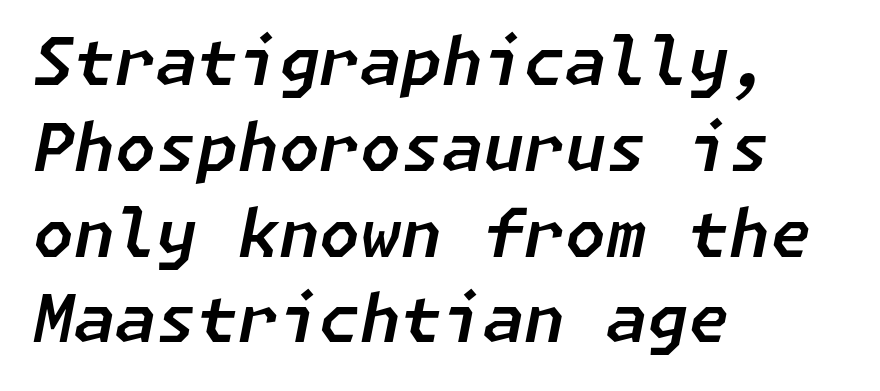
{"italic": "yes", "lean": "right", "slant_degrees": 11, "width": "normal", "stroke_contrast": "low", "x_height": "medium", "underline": "no", "align": "left", "line_spacing": "normal", "line_spacing_ratio": 1.3, "letter_spacing": "normal", "letter_spacing_em": 0.0, "glyph_px": 66}
